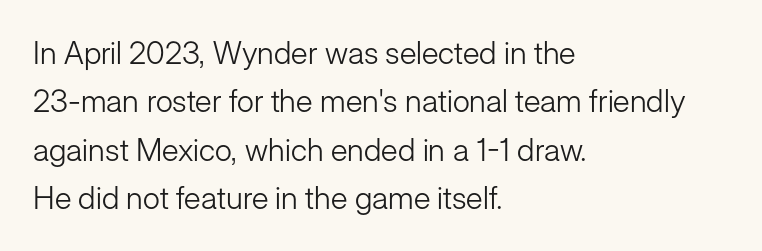
{"serif": "no", "italic": "no", "bold": "no", "weight": "light", "width": "normal", "stroke_contrast": "low", "x_height": "medium", "monospaced": "no", "underline": "no", "align": "left", "line_spacing": "normal", "line_spacing_ratio": 1.56, "letter_spacing": "normal", "letter_spacing_em": 0.0, "glyph_px": 31}
